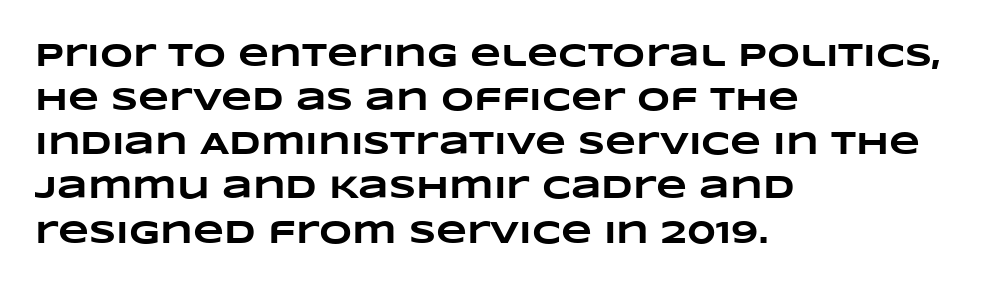
Q: Is the text bold? A: Yes.
Q: Is the text underlined? A: No.
Q: How is the paragraph aligned? A: Left-aligned.
Q: Is the spacing between letters normal or unusually wide? A: Normal.
Q: Is the spacing between lines tight, normal or loose? A: Normal.
Q: Width (condensed, normal, or wide)? A: Wide.
Q: Stroke contrast? A: Low.
Q: x-height? A: Large.
Q: Monospaced? A: No.
